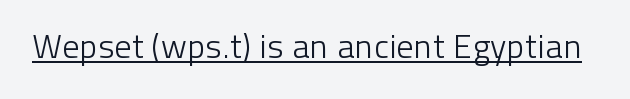
Q: Is the text bold? A: No.
Q: Is the text italic (slanted)? A: No, it is upright.
Q: Is the typeface a serif or a sans-serif typeface? A: Sans-serif.
Q: Is the text underlined? A: Yes.
Q: Is the spacing between letters normal or unusually wide? A: Normal.
Q: Width (condensed, normal, or wide)? A: Normal.
Q: Stroke contrast? A: Low.
Q: x-height? A: Medium.
Q: Monospaced? A: No.
